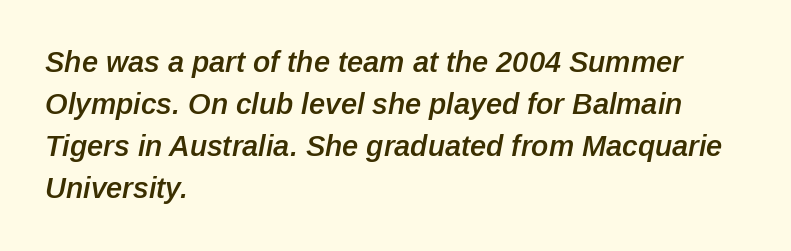
Q: Is the text bold? A: Semi-bold.
Q: Is the text italic (slanted)? A: Yes, it leans right by about 12 degrees.
Q: Is the text underlined? A: No.
Q: How is the paragraph aligned? A: Left-aligned.
Q: Is the spacing between letters normal or unusually wide? A: Normal.
Q: Is the spacing between lines tight, normal or loose? A: Normal.
Q: Width (condensed, normal, or wide)? A: Normal.
Q: Stroke contrast? A: Low.
Q: x-height? A: Medium.
Q: Monospaced? A: No.
